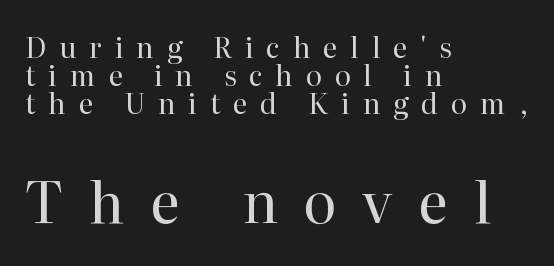
{"serif": "yes", "italic": "no", "bold": "no", "weight": "regular", "width": "normal", "stroke_contrast": "high", "x_height": "medium", "monospaced": "no", "underline": "no", "align": "left", "line_spacing": "tight", "line_spacing_ratio": 1.0, "letter_spacing": "wide", "letter_spacing_em": 0.45, "larger_block": "second", "size_ratio": 2.04, "glyph_px": 57}
